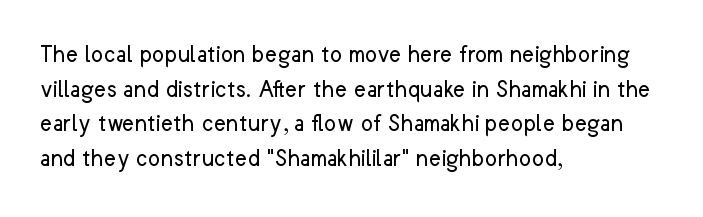
No chunkiness to these letters — they're not bold. A classic flush-left, rag-right setting is used for this passage. One glance says typical: line gaps are just what's usual. The letters sit at their default tracking, neither squeezed nor spread.
